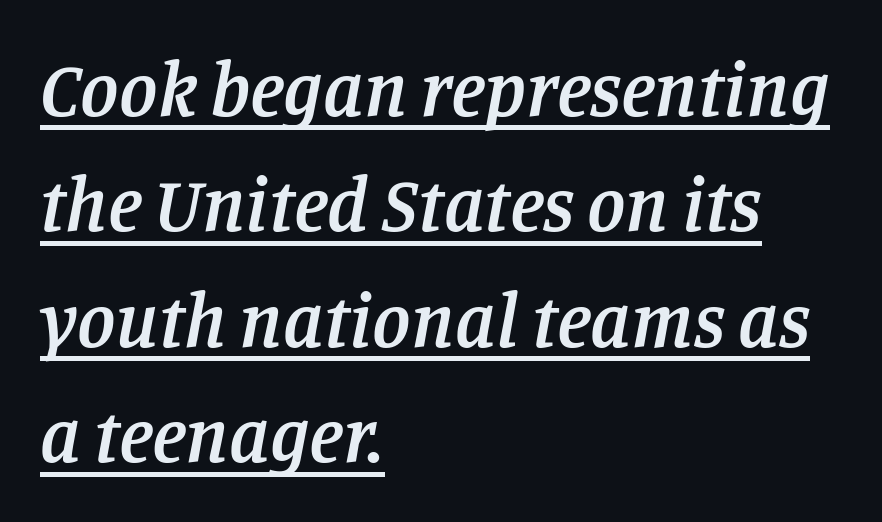
Here the glyphs are tracked normally, forming tight word shapes. Characters are canted at an angle relative to the baseline's perpendicular. Note the varied advance widths — an 'i' is clearly narrower than an 'm'. The passage shown is typeset with a serif family.
